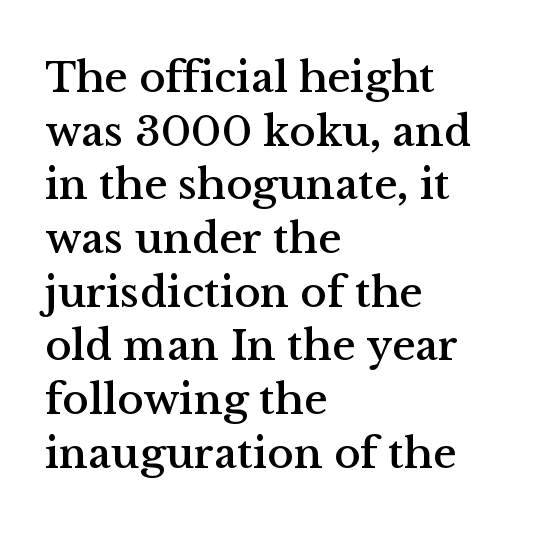
Spacing between characters is what you'd get straight out of the box. The space directly below the letters is spotless. This sample is left-justified, so line endings fall wherever the words run out. The rendering uses natural spacing where letterforms have individual widths. In terms of posture, this sample is upright.
